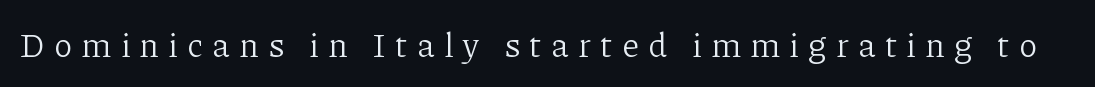
Serif or sans? Serif — the stroke terminals have little feet. Ordinary non-slanted type is in use. Underline: absent. Glyph-to-glyph distance is far greater than everyday printed text.
